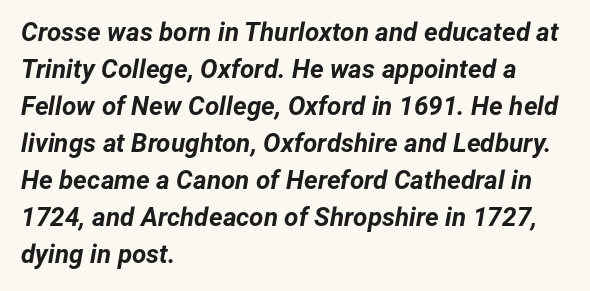
Q: Is the text bold? A: Yes.
Q: Is the text italic (slanted)? A: Yes, it leans right by about 12 degrees.
Q: Is the text underlined? A: No.
Q: How is the paragraph aligned? A: Left-aligned.
Q: Is the spacing between letters normal or unusually wide? A: Normal.
Q: Is the spacing between lines tight, normal or loose? A: Normal.
